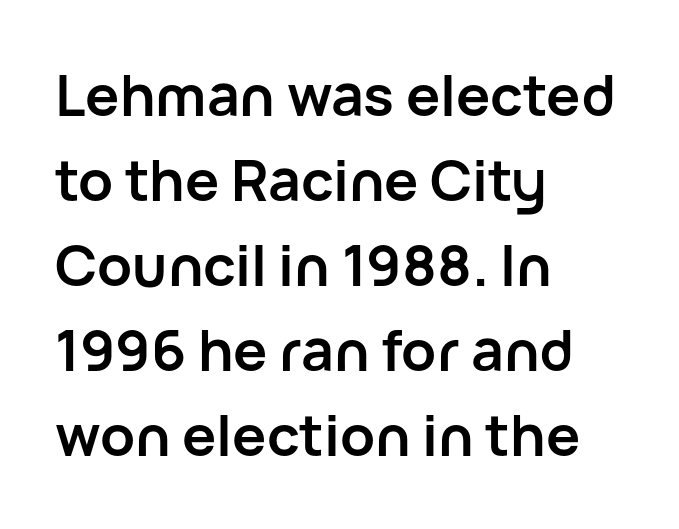
Q: Is the text bold? A: Yes.
Q: Is the text italic (slanted)? A: No, it is upright.
Q: Is the typeface a serif or a sans-serif typeface? A: Sans-serif.
Q: Is the text underlined? A: No.
Q: How is the paragraph aligned? A: Left-aligned.
Q: Is the spacing between letters normal or unusually wide? A: Normal.
Q: Is the spacing between lines tight, normal or loose? A: Normal.
Q: Width (condensed, normal, or wide)? A: Normal.
Q: Stroke contrast? A: Low.
Q: x-height? A: Medium.
Q: Monospaced? A: No.
